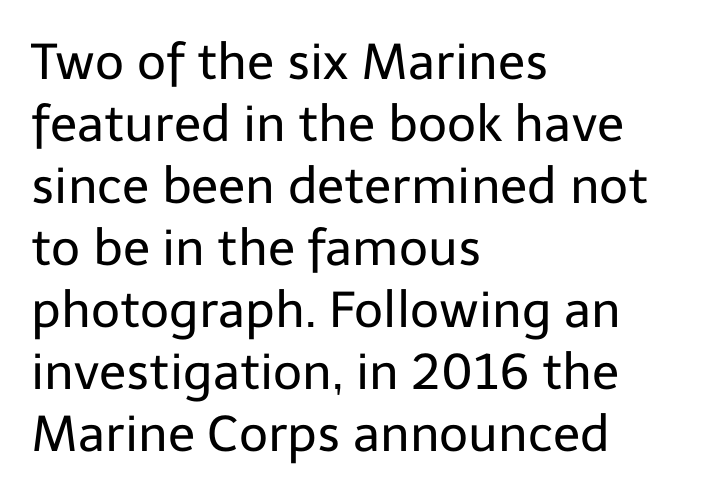
{"serif": "no", "italic": "no", "bold": "no", "weight": "regular", "width": "normal", "stroke_contrast": "low", "x_height": "medium", "monospaced": "no", "underline": "no", "align": "left", "line_spacing_ratio": 1.24, "letter_spacing": "normal", "letter_spacing_em": 0.0, "glyph_px": 50}
